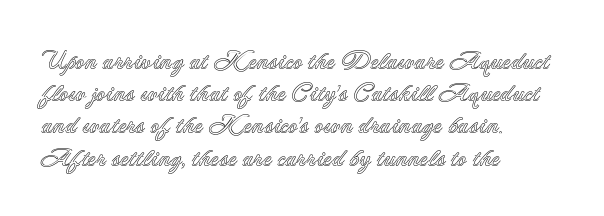
The image shows 25 px text type; set left-aligned, normal line spacing (1.29x), normal letter spacing, not underlined.
